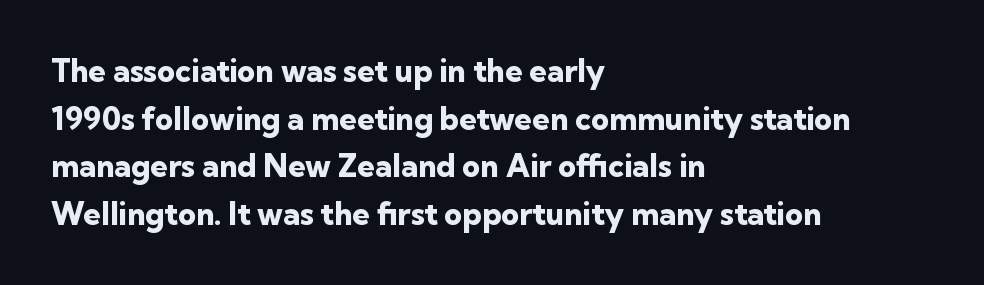
Q: Is the text bold? A: Yes.
Q: Is the text italic (slanted)? A: No, it is upright.
Q: Is the typeface a serif or a sans-serif typeface? A: Sans-serif.
Q: Is the text underlined? A: No.
Q: How is the paragraph aligned? A: Left-aligned.
Q: Is the spacing between letters normal or unusually wide? A: Normal.
Q: Is the spacing between lines tight, normal or loose? A: Normal.
Q: Width (condensed, normal, or wide)? A: Normal.
Q: Stroke contrast? A: Low.
Q: x-height? A: Medium.
Q: Monospaced? A: No.
